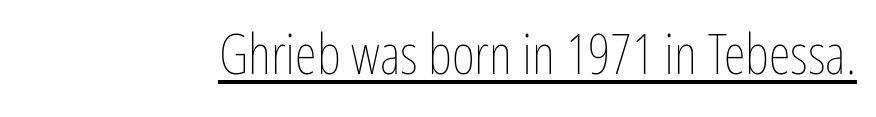
{"italic": "no", "bold": "no", "weight": "thin", "width": "condensed", "stroke_contrast": "low", "x_height": "medium", "monospaced": "no", "underline": "yes", "letter_spacing": "normal", "letter_spacing_em": 0.0, "glyph_px": 56}
